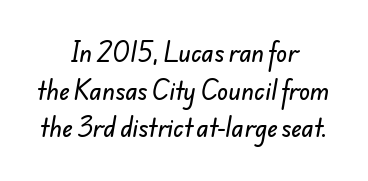
{"underline": "no", "align": "center", "line_spacing": "normal", "line_spacing_ratio": 1.64, "letter_spacing": "normal", "letter_spacing_em": 0.0, "glyph_px": 23}
